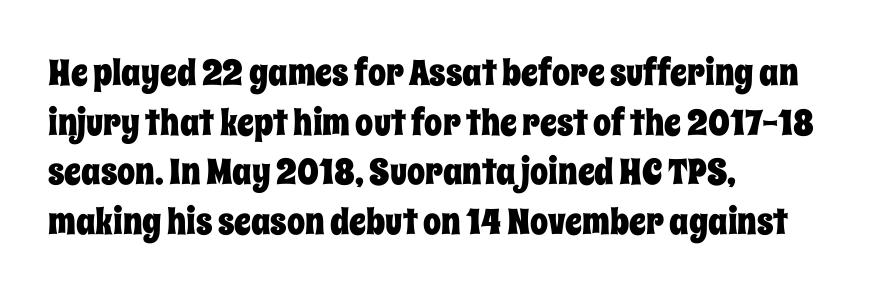
{"italic": "no", "width": "condensed", "stroke_contrast": "low", "x_height": "large", "monospaced": "no", "underline": "no", "align": "left", "line_spacing": "normal", "line_spacing_ratio": 1.38, "letter_spacing": "normal", "letter_spacing_em": 0.0, "glyph_px": 36}
